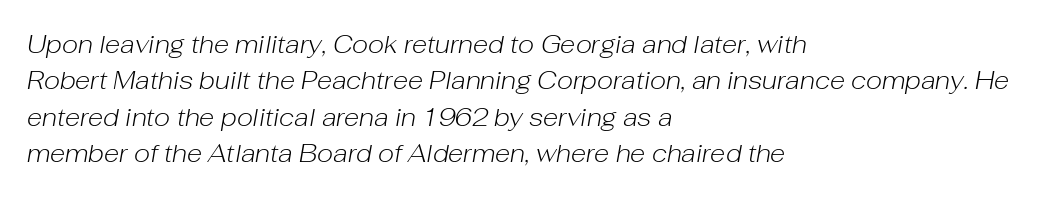
{"italic": "yes", "lean": "right", "slant_degrees": 10, "bold": "no", "underline": "no", "align": "left", "line_spacing": "normal", "line_spacing_ratio": 1.46, "letter_spacing": "normal", "letter_spacing_em": 0.0, "glyph_px": 25}
